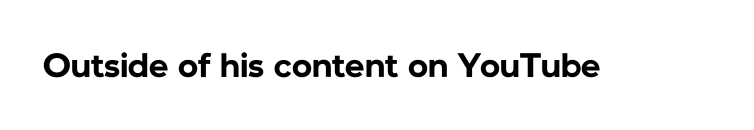
The image shows 34 px bold sans-serif type, upright; set normal letter spacing, not underlined; low stroke contrast and a medium x-height.
